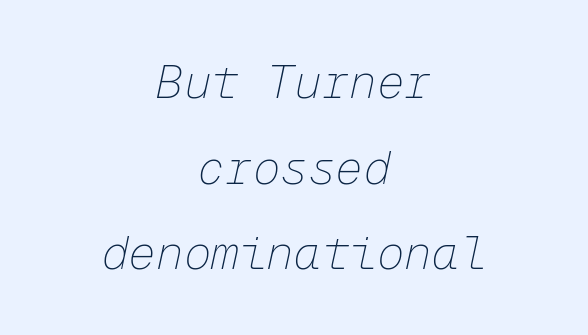
The image shows 46 px thin type, italic (leaning right), monospaced; set centered, line spacing 1.86x, normal letter spacing, not underlined; low stroke contrast and a medium x-height.
